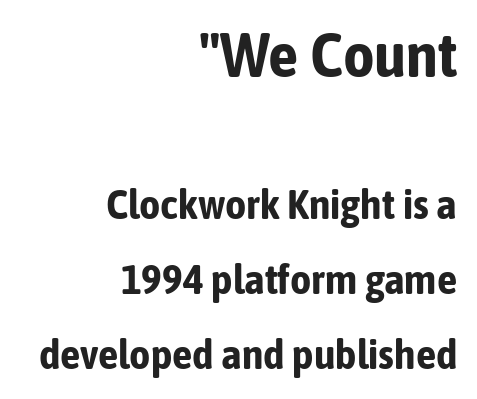
Q: Is the text bold? A: Yes.
Q: Is the text italic (slanted)? A: No, it is upright.
Q: Is the typeface a serif or a sans-serif typeface? A: Sans-serif.
Q: Is the text underlined? A: No.
Q: How is the paragraph aligned? A: Right-aligned.
Q: Is the spacing between letters normal or unusually wide? A: Normal.
Q: Which block of text is set in a larger size, the first (top) or the second (bottom)? A: The first (top) one.
Q: Width (condensed, normal, or wide)? A: Condensed.
Q: Stroke contrast? A: Low.
Q: x-height? A: Medium.
Q: Monospaced? A: No.
